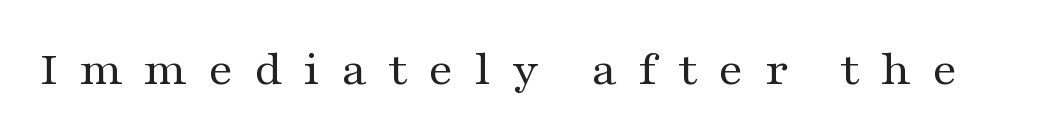
Q: Is the text bold? A: No.
Q: Is the text italic (slanted)? A: No, it is upright.
Q: Is the typeface a serif or a sans-serif typeface? A: Serif.
Q: Is the text underlined? A: No.
Q: Is the spacing between letters normal or unusually wide? A: Unusually wide.
Q: Width (condensed, normal, or wide)? A: Wide.
Q: Stroke contrast? A: Medium.
Q: x-height? A: Medium.
Q: Monospaced? A: No.
